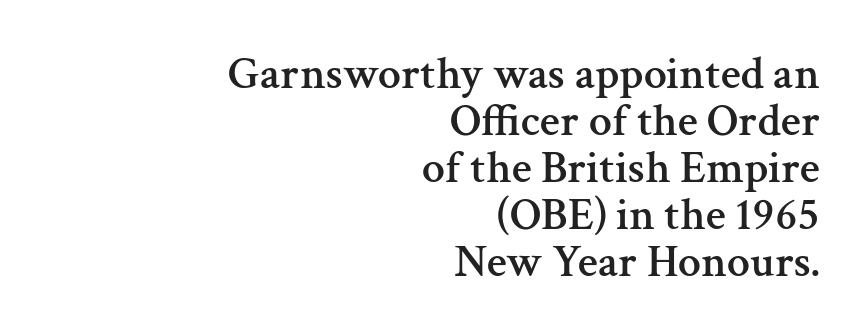
Q: Is the text italic (slanted)? A: No, it is upright.
Q: Is the typeface a serif or a sans-serif typeface? A: Serif.
Q: Is the text underlined? A: No.
Q: How is the paragraph aligned? A: Right-aligned.
Q: Is the spacing between letters normal or unusually wide? A: Normal.
Q: Is the spacing between lines tight, normal or loose? A: Tight.
Q: Width (condensed, normal, or wide)? A: Normal.
Q: Stroke contrast? A: Medium.
Q: x-height? A: Medium.
Q: Monospaced? A: No.
